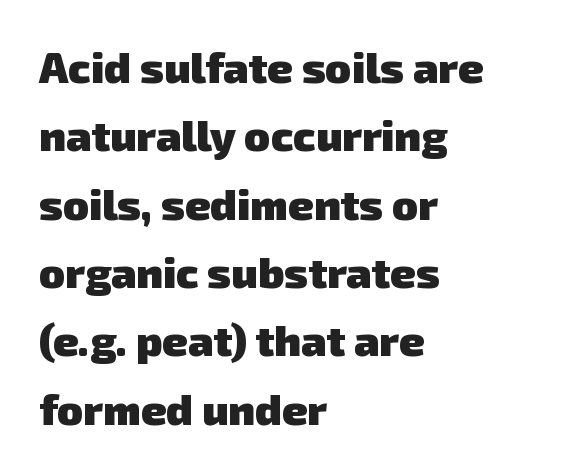
The image shows 43 px heavy sans-serif type; set left-aligned, normal line spacing (1.59x), normal letter spacing, not underlined; low stroke contrast and a medium x-height.
